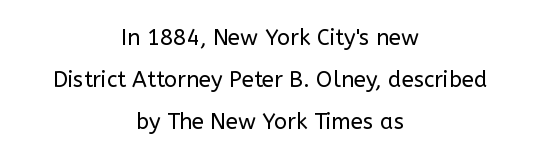
{"italic": "no", "bold": "no", "underline": "no", "align": "center", "line_spacing": "loose", "line_spacing_ratio": 1.9, "letter_spacing": "normal", "letter_spacing_em": 0.0, "glyph_px": 22}
